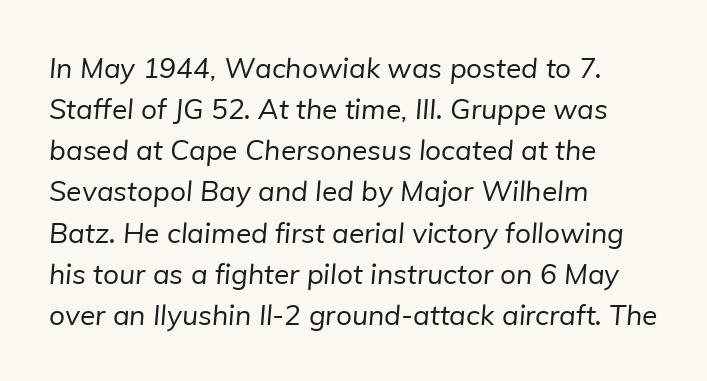
{"serif": "no", "bold": "no", "weight": "regular", "width": "normal", "stroke_contrast": "low", "x_height": "medium", "monospaced": "no", "underline": "no", "align": "left", "line_spacing": "normal", "line_spacing_ratio": 1.47, "letter_spacing": "normal", "letter_spacing_em": 0.0, "glyph_px": 28}
